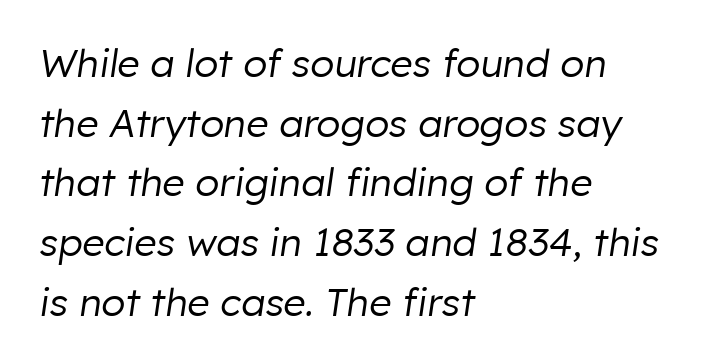
Q: Is the text bold? A: No.
Q: Is the text italic (slanted)? A: Yes, it leans right by about 8 degrees.
Q: Is the text underlined? A: No.
Q: How is the paragraph aligned? A: Left-aligned.
Q: Is the spacing between letters normal or unusually wide? A: Normal.
Q: Is the spacing between lines tight, normal or loose? A: Normal.
Q: Width (condensed, normal, or wide)? A: Normal.
Q: Stroke contrast? A: Low.
Q: x-height? A: Medium.
Q: Monospaced? A: No.
